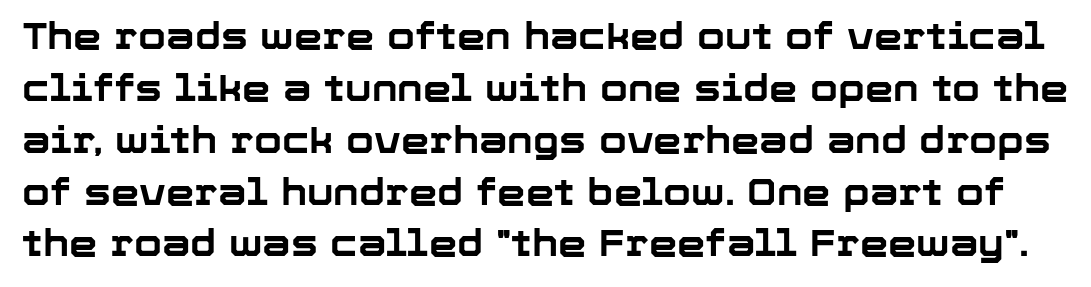
Q: Is the text bold? A: Yes.
Q: Is the text italic (slanted)? A: No, it is upright.
Q: Is the typeface a serif or a sans-serif typeface? A: Sans-serif.
Q: Is the text underlined? A: No.
Q: Is the spacing between letters normal or unusually wide? A: Normal.
Q: Is the spacing between lines tight, normal or loose? A: Normal.
Q: Width (condensed, normal, or wide)? A: Normal.
Q: Stroke contrast? A: Low.
Q: x-height? A: Medium.
Q: Monospaced? A: No.
